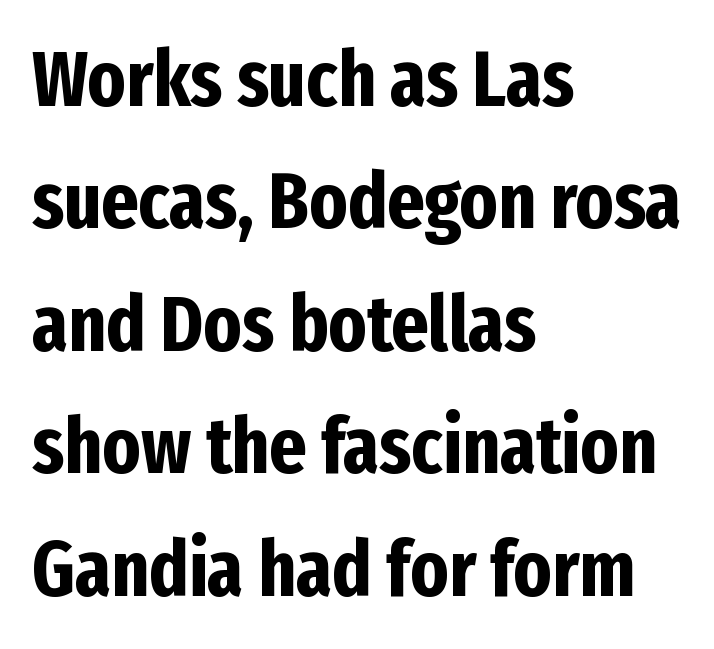
{"serif": "no", "italic": "no", "bold": "yes", "weight": "bold", "width": "condensed", "stroke_contrast": "low", "x_height": "medium", "monospaced": "no", "underline": "no", "align": "left", "line_spacing": "normal", "line_spacing_ratio": 1.55, "letter_spacing": "normal", "letter_spacing_em": 0.0, "glyph_px": 79}
